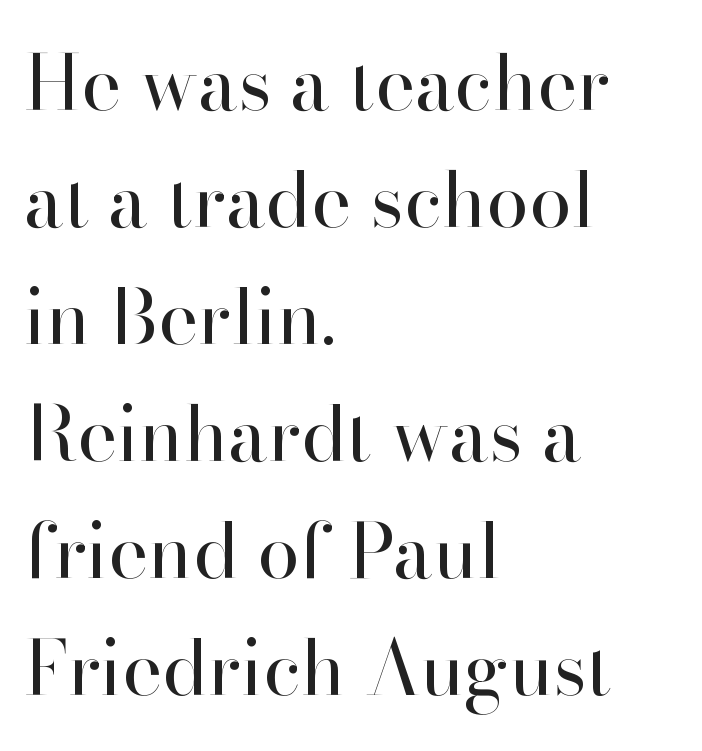
Q: Is the text bold? A: No.
Q: Is the text italic (slanted)? A: No, it is upright.
Q: Is the typeface a serif or a sans-serif typeface? A: Serif.
Q: Is the text underlined? A: No.
Q: How is the paragraph aligned? A: Left-aligned.
Q: Is the spacing between letters normal or unusually wide? A: Normal.
Q: Is the spacing between lines tight, normal or loose? A: Normal.
Q: Width (condensed, normal, or wide)? A: Normal.
Q: Stroke contrast? A: High.
Q: x-height? A: Small.
Q: Monospaced? A: No.
